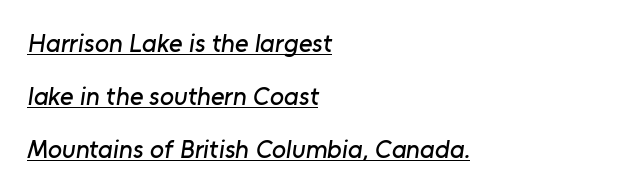
All the whitespace from short lines collects on the right. Students, observe the line beneath the letters — that is underlining. The designer dialed line spacing up above the default. In terms of letterspacing, this is plain default setting.
